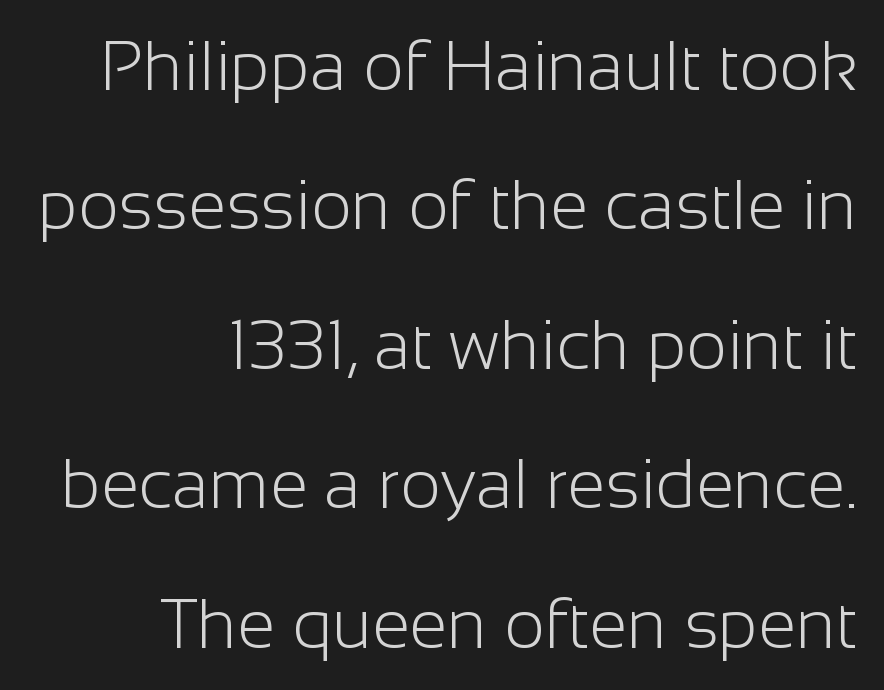
The image shows 69 px light sans-serif type, upright; set right-aligned, loose line spacing (2.02x), normal letter spacing, not underlined; low stroke contrast and a medium x-height.
